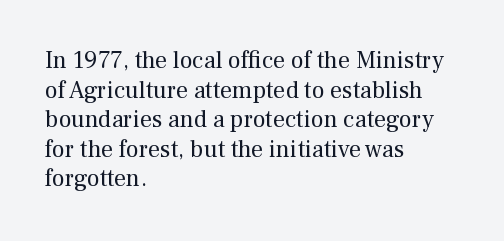
Q: Is the text bold? A: No.
Q: Is the text italic (slanted)? A: No, it is upright.
Q: Is the text underlined? A: No.
Q: How is the paragraph aligned? A: Left-aligned.
Q: Is the spacing between letters normal or unusually wide? A: Normal.
